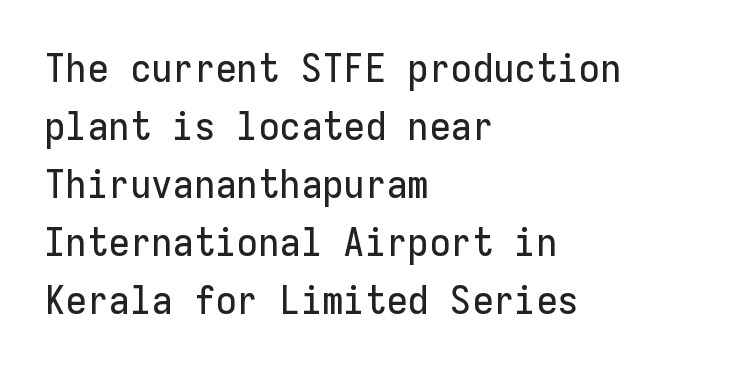
Q: Is the text italic (slanted)? A: No, it is upright.
Q: Is the typeface a serif or a sans-serif typeface? A: Sans-serif.
Q: Is the text underlined? A: No.
Q: How is the paragraph aligned? A: Left-aligned.
Q: Is the spacing between letters normal or unusually wide? A: Normal.
Q: Is the spacing between lines tight, normal or loose? A: Normal.
Q: Width (condensed, normal, or wide)? A: Normal.
Q: Stroke contrast? A: Low.
Q: x-height? A: Medium.
Q: Monospaced? A: Yes.
